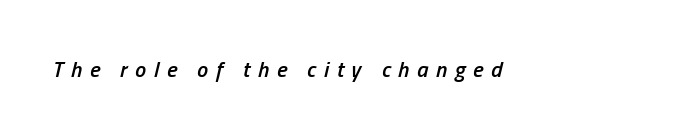
The string is rendered with underlining switched off. The specimen reads as italic at a glance. Does extra space separate the letters? Yes, quite a lot of it. Set as a demibold, roughly 600 on the weight scale.
